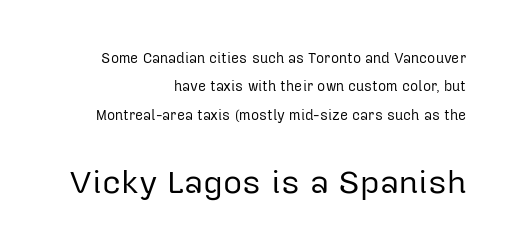
Bigger letters appear in the bottom chunk; the top chunk is reduced. Rows of type keep a wide berth in the vertical direction. Letters have the restrained weight of plain body copy at most. Check under the words: just untouched page. The typeface chosen for these lines omits serifs.
